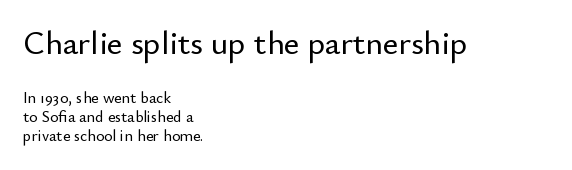
Compared with a centered layout, this one pins lines to the left instead. Tall strokes in this sample are plumb rather than angled. Font category for this specimen: sans-serif. The strip under each line holds only bare page.
